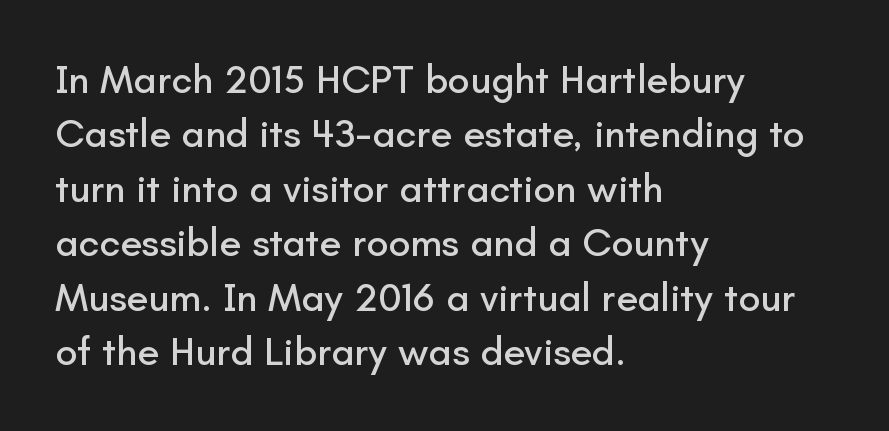
The image shows 40 px sans-serif type, upright; set left-aligned, normal line spacing (1.36x), normal letter spacing, not underlined; low stroke contrast and a small x-height.
